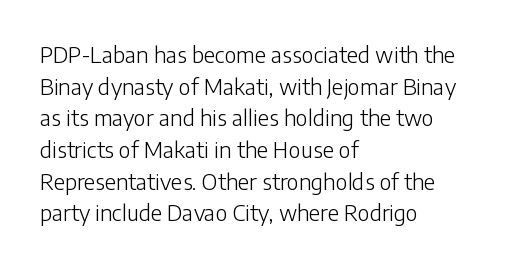
{"italic": "no", "bold": "no", "underline": "no", "align": "left", "line_spacing": "normal", "line_spacing_ratio": 1.44, "letter_spacing": "normal", "letter_spacing_em": 0.0, "glyph_px": 22}
